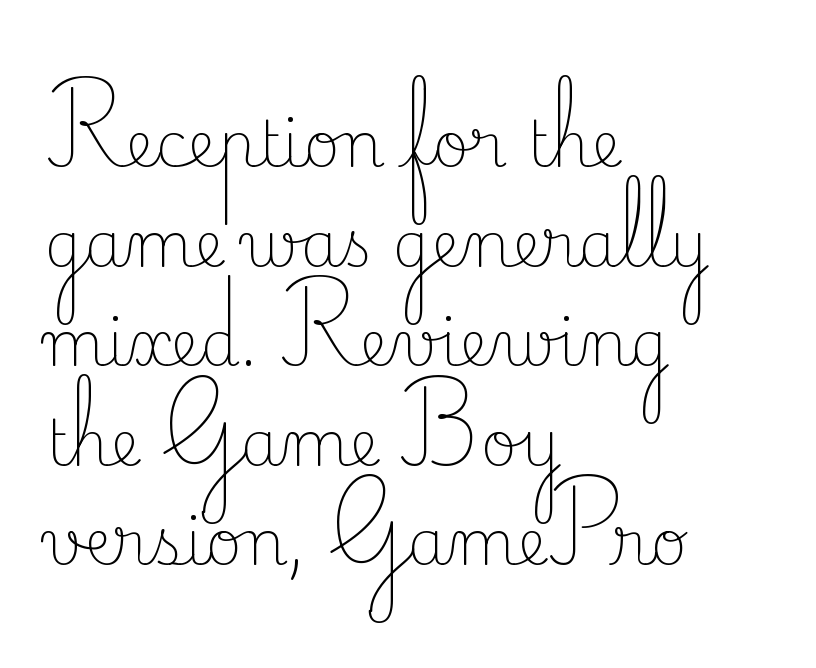
{"serif": "yes", "italic": "no", "bold": "no", "weight": "light", "width": "normal", "stroke_contrast": "low", "x_height": "small", "monospaced": "no", "underline": "no", "align": "left", "line_spacing": "normal", "line_spacing_ratio": 1.58, "letter_spacing": "normal", "letter_spacing_em": 0.0, "glyph_px": 63}
